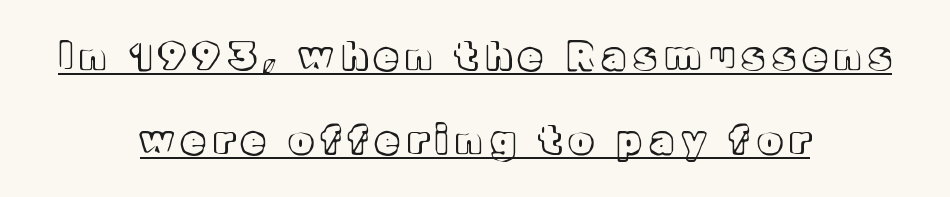
{"italic": "no", "width": "normal", "x_height": "medium", "monospaced": "no", "underline": "yes", "align": "center", "line_spacing": "loose", "line_spacing_ratio": 2.27, "letter_spacing": "wide", "letter_spacing_em": 0.24, "glyph_px": 37}
